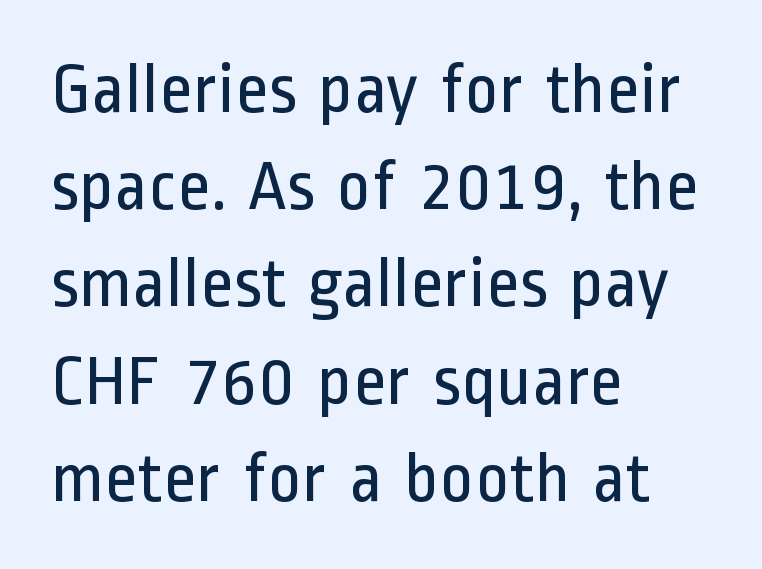
Q: Is the text bold? A: No.
Q: Is the text italic (slanted)? A: No, it is upright.
Q: Is the typeface a serif or a sans-serif typeface? A: Sans-serif.
Q: Is the text underlined? A: No.
Q: How is the paragraph aligned? A: Left-aligned.
Q: Is the spacing between letters normal or unusually wide? A: Normal.
Q: Is the spacing between lines tight, normal or loose? A: Normal.
Q: Width (condensed, normal, or wide)? A: Condensed.
Q: Stroke contrast? A: Low.
Q: x-height? A: Medium.
Q: Monospaced? A: No.
